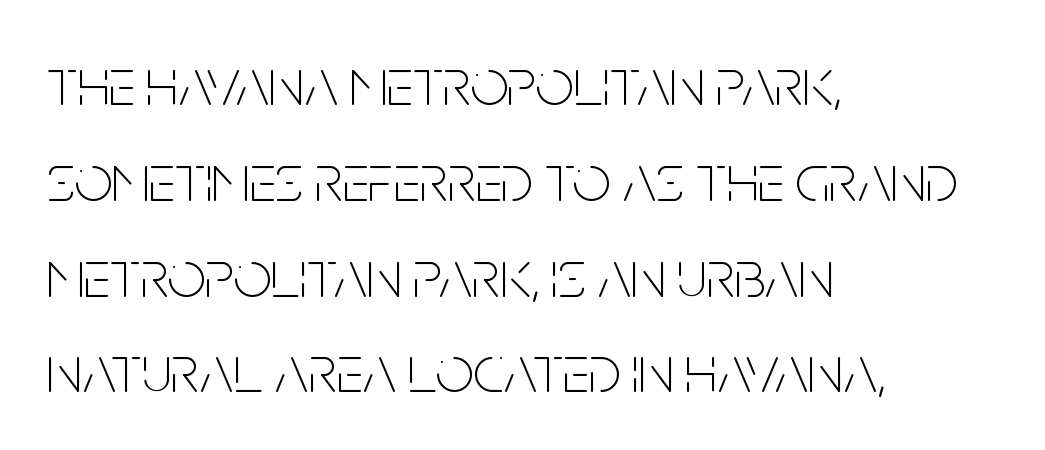
Q: Is the text bold? A: No.
Q: Is the text italic (slanted)? A: No, it is upright.
Q: Is the typeface a serif or a sans-serif typeface? A: Sans-serif.
Q: Is the text underlined? A: No.
Q: How is the paragraph aligned? A: Left-aligned.
Q: Is the spacing between letters normal or unusually wide? A: Normal.
Q: Is the spacing between lines tight, normal or loose? A: Normal.
Q: Width (condensed, normal, or wide)? A: Condensed.
Q: Stroke contrast? A: Low.
Q: x-height? A: Large.
Q: Monospaced? A: No.
